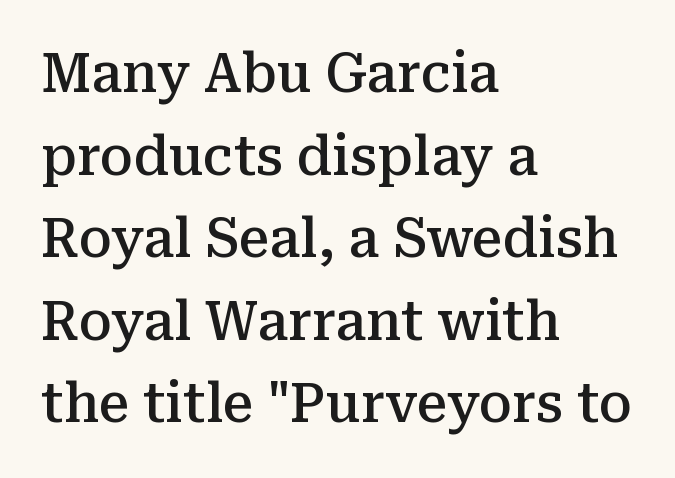
Q: Is the text bold? A: Semi-bold.
Q: Is the text italic (slanted)? A: No, it is upright.
Q: Is the typeface a serif or a sans-serif typeface? A: Serif.
Q: Is the text underlined? A: No.
Q: How is the paragraph aligned? A: Left-aligned.
Q: Is the spacing between letters normal or unusually wide? A: Normal.
Q: Is the spacing between lines tight, normal or loose? A: Normal.
Q: Width (condensed, normal, or wide)? A: Normal.
Q: Stroke contrast? A: Medium.
Q: x-height? A: Medium.
Q: Monospaced? A: No.
